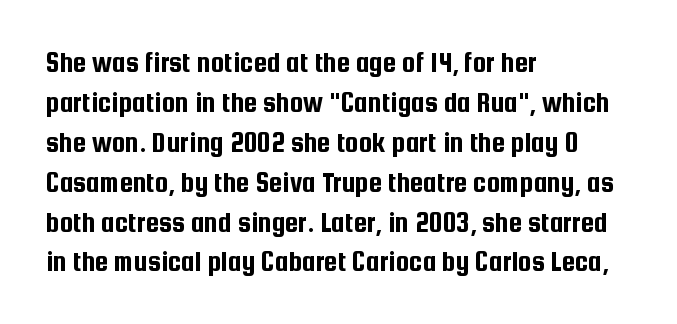
Q: Is the text italic (slanted)? A: No, it is upright.
Q: Is the typeface a serif or a sans-serif typeface? A: Sans-serif.
Q: Is the text underlined? A: No.
Q: How is the paragraph aligned? A: Left-aligned.
Q: Is the spacing between letters normal or unusually wide? A: Normal.
Q: Is the spacing between lines tight, normal or loose? A: Normal.
Q: Width (condensed, normal, or wide)? A: Condensed.
Q: Stroke contrast? A: Low.
Q: x-height? A: Medium.
Q: Monospaced? A: No.
